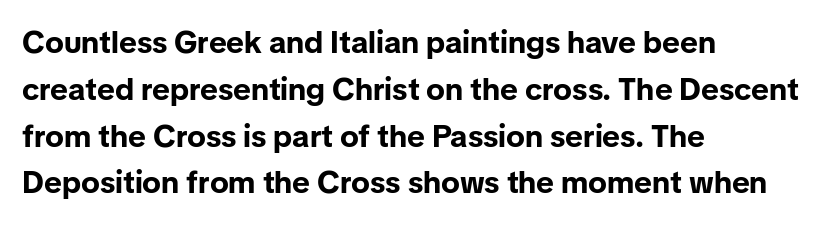
The characters look thick and weighty, a clear bold. Quick note: underline off. The text block is weighted toward the left margin, trailing off unevenly rightward. You can tell it's not italic because the verticals are truly vertical.
